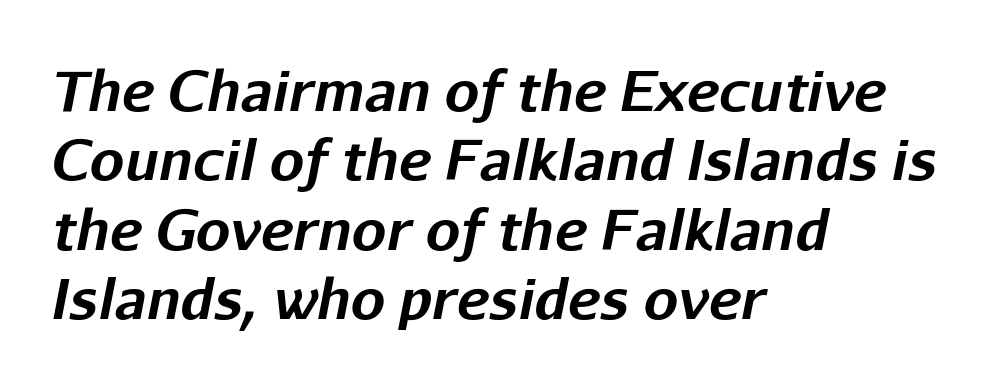
{"italic": "yes", "lean": "right", "slant_degrees": 11, "bold": "yes", "weight": "bold", "width": "normal", "stroke_contrast": "low", "x_height": "medium", "monospaced": "no", "underline": "no", "align": "left", "line_spacing": "normal", "line_spacing_ratio": 1.26, "letter_spacing": "normal", "letter_spacing_em": 0.0, "glyph_px": 55}
